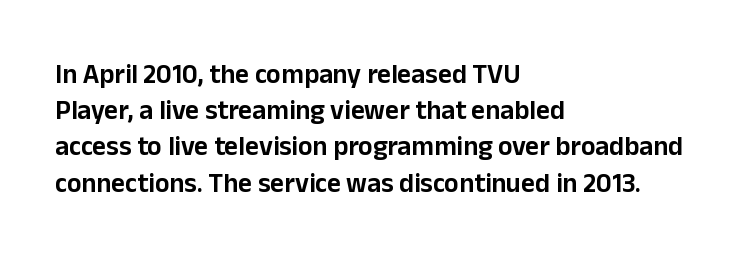
Q: Is the text italic (slanted)? A: No, it is upright.
Q: Is the text underlined? A: No.
Q: How is the paragraph aligned? A: Left-aligned.
Q: Is the spacing between letters normal or unusually wide? A: Normal.
Q: Is the spacing between lines tight, normal or loose? A: Normal.
